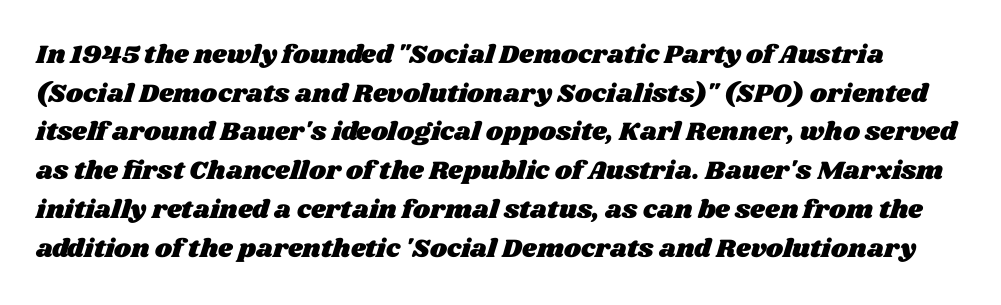
The image shows 26 px text type; set normal line spacing (1.49x), normal letter spacing, not underlined.
